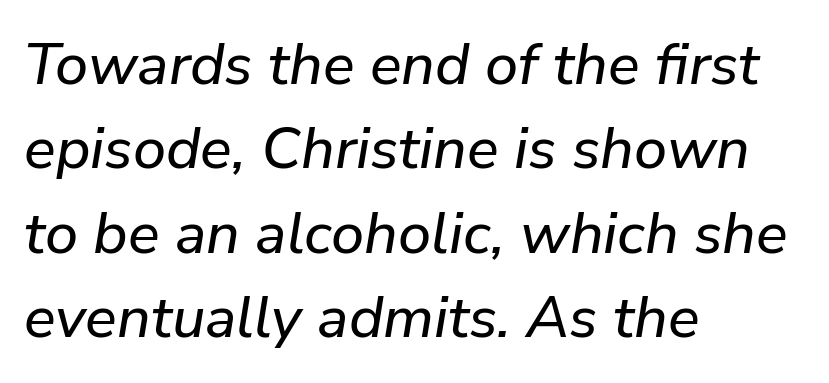
The vertical gap from one line to the next is medium. Line starts are locked; line ends wander. The whole block is typeset with a tilt. The gap between lines stays unmarked. Varying glyph widths throughout — classic text-font behaviour.
